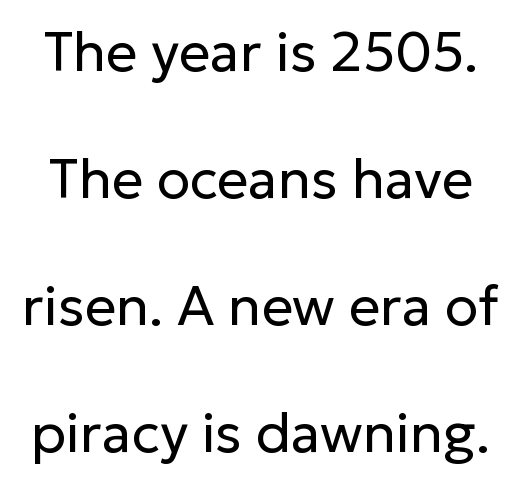
{"serif": "no", "italic": "no", "bold": "no", "weight": "regular", "width": "normal", "stroke_contrast": "low", "x_height": "medium", "monospaced": "no", "underline": "no", "line_spacing": "loose", "line_spacing_ratio": 2.31, "letter_spacing": "normal", "letter_spacing_em": 0.0, "glyph_px": 55}
